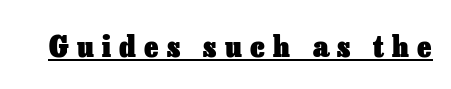
The image shows 30 px heavy type, upright; set unusually wide letter spacing (+0.28 em), underlined; low stroke contrast and a medium x-height.
